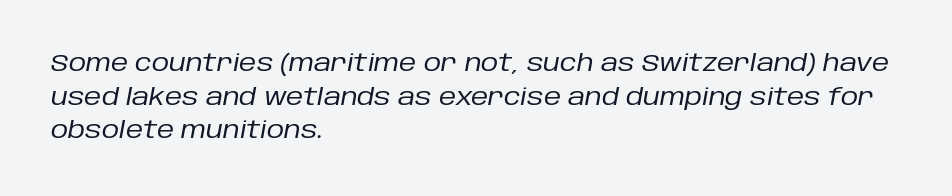
Q: Is the text bold? A: No.
Q: Is the text italic (slanted)? A: Yes, it leans right by about 10 degrees.
Q: Is the text underlined? A: No.
Q: How is the paragraph aligned? A: Left-aligned.
Q: Is the spacing between letters normal or unusually wide? A: Normal.
Q: Is the spacing between lines tight, normal or loose? A: Normal.
